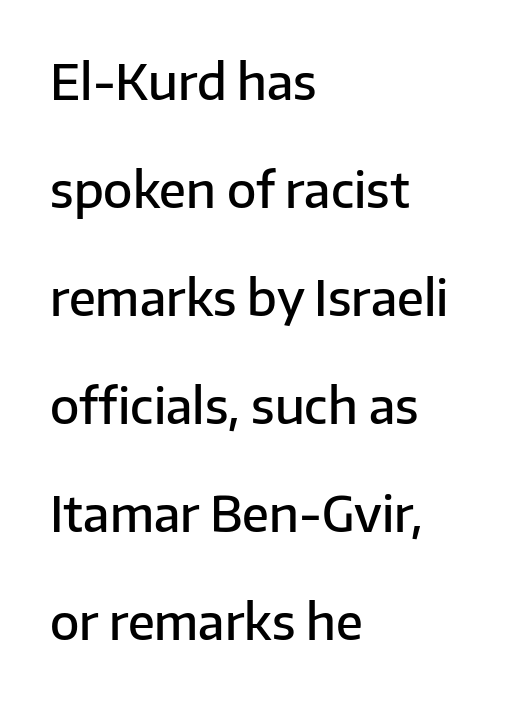
Q: Is the text bold? A: Semi-bold.
Q: Is the text italic (slanted)? A: No, it is upright.
Q: Is the typeface a serif or a sans-serif typeface? A: Sans-serif.
Q: Is the text underlined? A: No.
Q: How is the paragraph aligned? A: Left-aligned.
Q: Is the spacing between letters normal or unusually wide? A: Normal.
Q: Is the spacing between lines tight, normal or loose? A: Loose.
Q: Width (condensed, normal, or wide)? A: Normal.
Q: Stroke contrast? A: Low.
Q: x-height? A: Medium.
Q: Monospaced? A: No.
